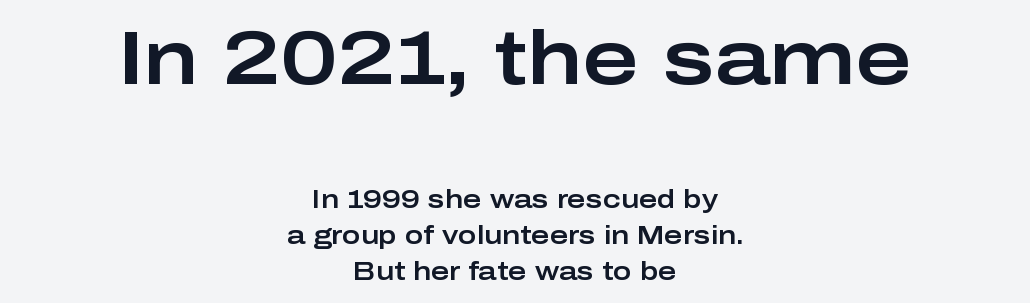
Larger block? The one above; the one below is distinctly smaller. You could call the tracking neutral — neither tight nor loose. Upright lettering throughout. The letters advance in unequal steps, a hallmark of proportional type.
